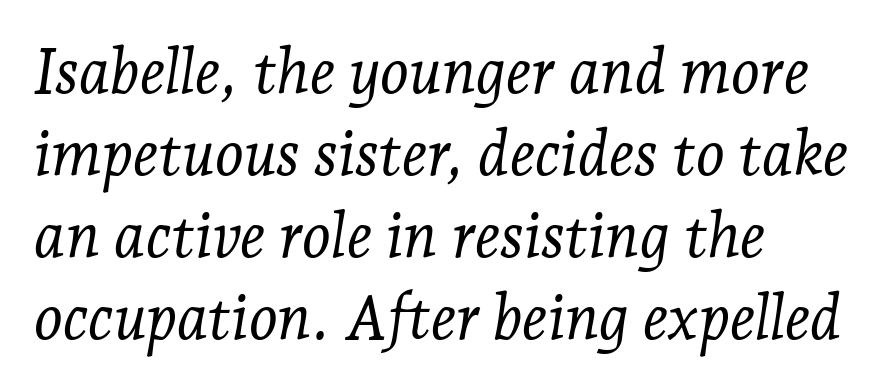
{"serif": "yes", "italic": "yes", "lean": "right", "slant_degrees": 7, "bold": "no", "weight": "light", "width": "normal", "stroke_contrast": "low", "x_height": "medium", "monospaced": "no", "underline": "no", "align": "left", "line_spacing": "normal", "line_spacing_ratio": 1.32, "letter_spacing": "normal", "letter_spacing_em": 0.0, "glyph_px": 62}
